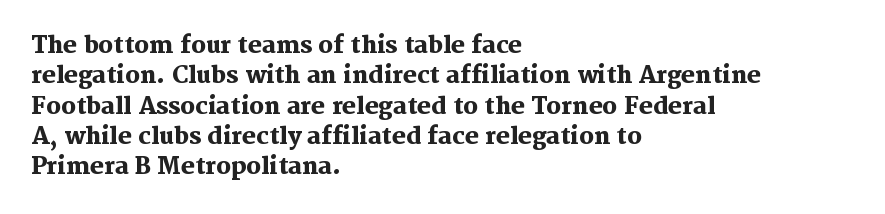
Each word holds together tightly as a unit, with standard inter-letter gaps. Typeset ragged right — the left edge is the straight one. Has an underline been added? It has not. The passage shown stacks its lines at a standard gap. A typesetter would mark this as roman, not italic. The passage shown is emphatically bold.
